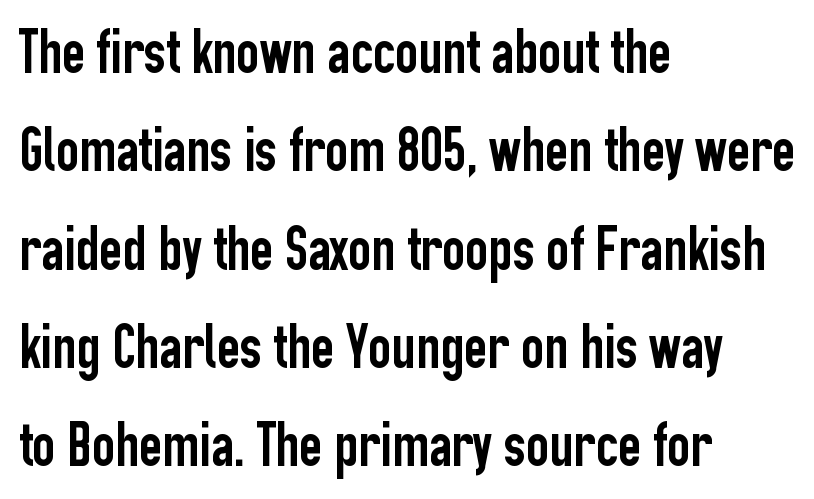
Q: Is the text italic (slanted)? A: No, it is upright.
Q: Is the typeface a serif or a sans-serif typeface? A: Sans-serif.
Q: Is the text underlined? A: No.
Q: How is the paragraph aligned? A: Left-aligned.
Q: Is the spacing between letters normal or unusually wide? A: Normal.
Q: Is the spacing between lines tight, normal or loose? A: Normal.
Q: Width (condensed, normal, or wide)? A: Condensed.
Q: Stroke contrast? A: Low.
Q: x-height? A: Medium.
Q: Monospaced? A: No.
